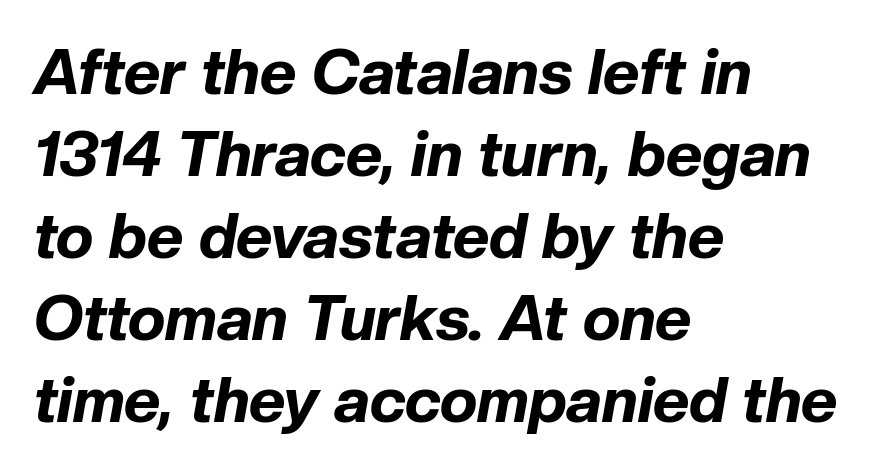
Notice how the stems are inclined rather than vertical — that's the hallmark of italics. Between one letter and the next there's only the usual sliver of space. The words here are not underlined. The lines in this sample share a left origin and differ only in where they stop. These lines are rendered in a variable-pitch font. Quick note: interline space is typical.
